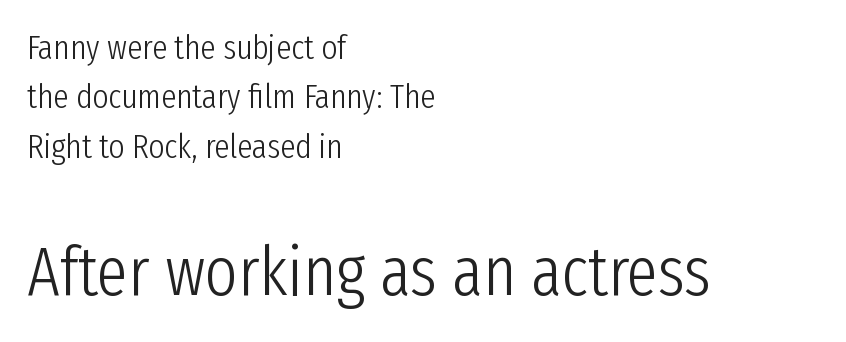
Q: Is the text bold? A: No.
Q: Is the text italic (slanted)? A: No, it is upright.
Q: Is the typeface a serif or a sans-serif typeface? A: Sans-serif.
Q: Is the text underlined? A: No.
Q: How is the paragraph aligned? A: Left-aligned.
Q: Is the spacing between letters normal or unusually wide? A: Normal.
Q: Is the spacing between lines tight, normal or loose? A: Normal.
Q: Which block of text is set in a larger size, the first (top) or the second (bottom)? A: The second (bottom) one.
Q: Width (condensed, normal, or wide)? A: Condensed.
Q: Stroke contrast? A: Low.
Q: x-height? A: Medium.
Q: Monospaced? A: No.
